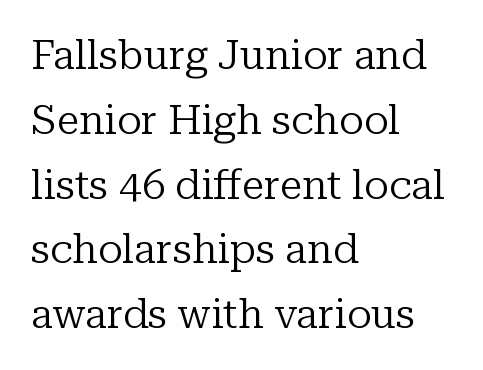
Q: Is the text bold? A: No.
Q: Is the text italic (slanted)? A: No, it is upright.
Q: Is the typeface a serif or a sans-serif typeface? A: Serif.
Q: Is the text underlined? A: No.
Q: How is the paragraph aligned? A: Left-aligned.
Q: Is the spacing between letters normal or unusually wide? A: Normal.
Q: Is the spacing between lines tight, normal or loose? A: Normal.
Q: Width (condensed, normal, or wide)? A: Normal.
Q: Stroke contrast? A: Low.
Q: x-height? A: Medium.
Q: Monospaced? A: No.
